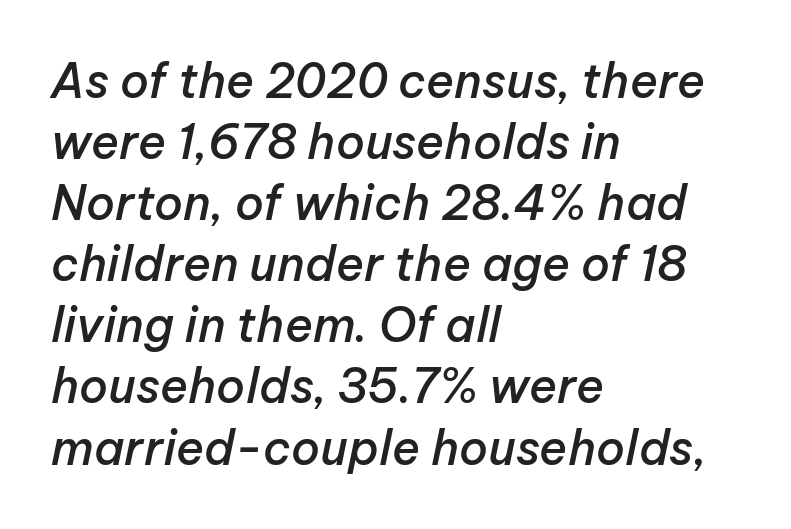
The specimen reads as italic at a glance. The strokes are fattened partway — semibold, not bold. Does extra space separate the letters? No, they use regular spacing. Only glyphs here, with clear space below each row. This sample has the flowing, uneven cadence of proportional lettering.
